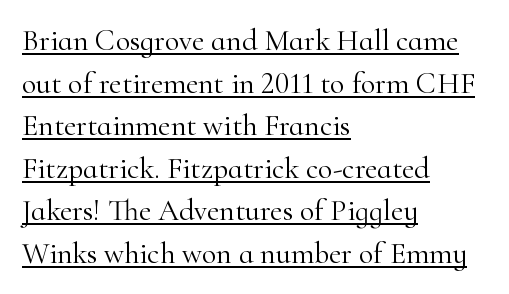
The image shows 30 px light serif type, upright; set left-aligned, normal line spacing (1.42x), normal letter spacing, underlined; high stroke contrast and a small x-height.
